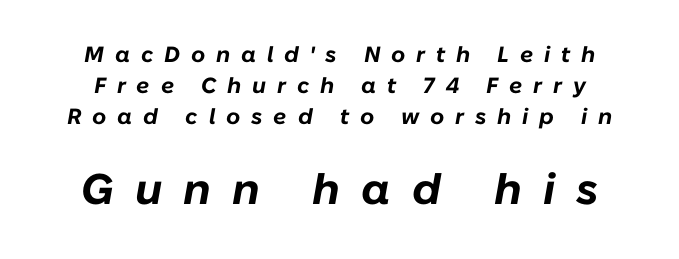
A typesetter would call this proportional, since set widths differ per character. Notice how thick the strokes are: this is what a full bold looks like. How would I describe the line gaps? Plain and ordinary. Compared with typical body copy, the letter spacing here is much looser. Which of the two is more prominent by size? The second, at the bottom.
